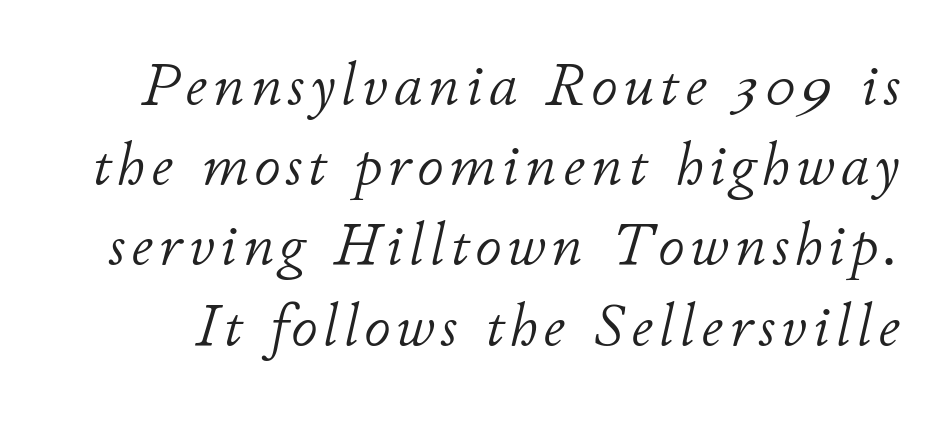
Q: Is the text bold? A: No.
Q: Is the text italic (slanted)? A: Yes, it leans right by about 11 degrees.
Q: Is the text underlined? A: No.
Q: Is the spacing between lines tight, normal or loose? A: Normal.
Q: Width (condensed, normal, or wide)? A: Normal.
Q: Stroke contrast? A: Low.
Q: x-height? A: Small.
Q: Monospaced? A: No.
